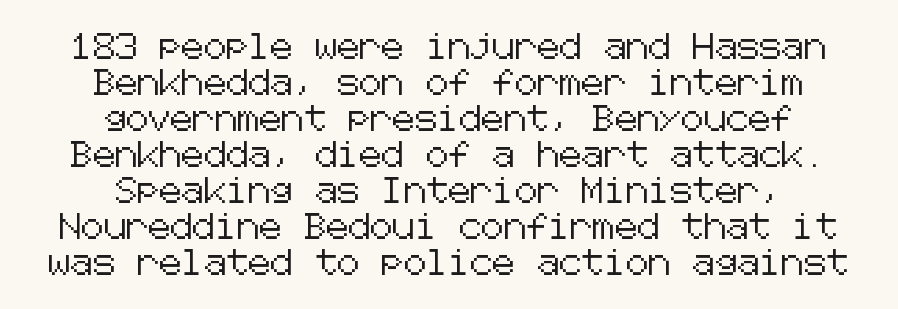
{"italic": "no", "underline": "no", "align": "center", "line_spacing": "normal", "line_spacing_ratio": 1.44, "letter_spacing": "normal", "letter_spacing_em": 0.0, "glyph_px": 25}
